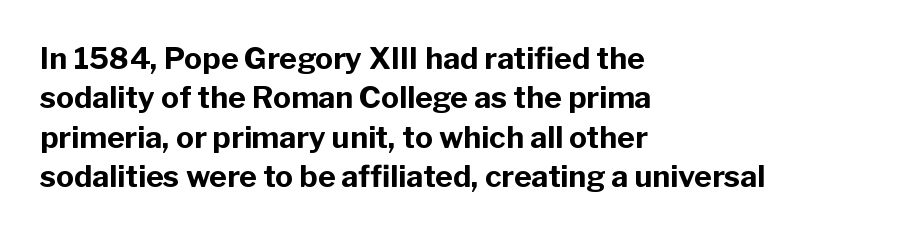
You can tell it's not italic because the verticals are truly vertical. Is this a fixed-width face? No — the glyphs have proportional, varying widths. The space between consecutive lines is moderate. Decoration check: the copy has no underline.
